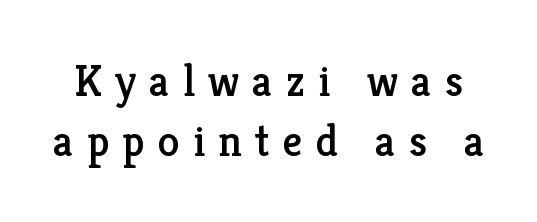
The image shows 44 px serif type, upright; set normal line spacing (1.36x), unusually wide letter spacing (+0.3 em), not underlined; low stroke contrast and a medium x-height.
